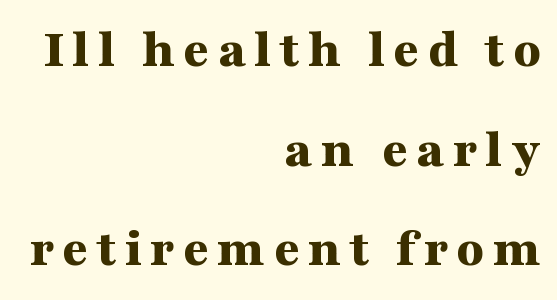
The image shows 56 px bold, wide serif type, upright; set right-aligned, line spacing 1.78x, not underlined; medium stroke contrast and a medium x-height.
